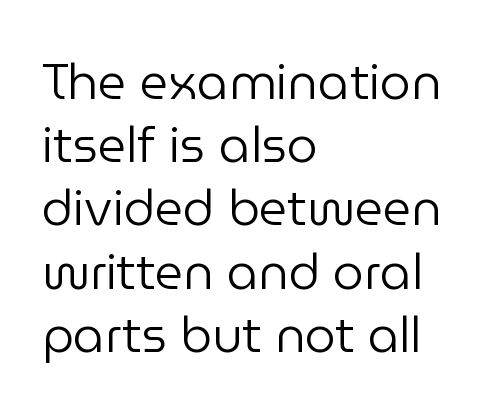
Check under the words: just untouched page. Is this a fixed-width face? No — the glyphs have proportional, varying widths. Is the block centered? No — it sits flush against the left margin. The designer went with a sans here, leaving each stem footless. The lettering stays uniformly vertical, giving the passage a roman look.
